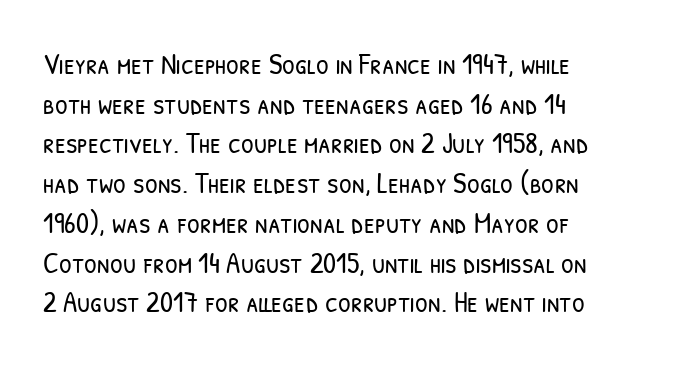
Q: Is the text bold? A: No.
Q: Is the typeface a serif or a sans-serif typeface? A: Sans-serif.
Q: Is the text underlined? A: No.
Q: How is the paragraph aligned? A: Left-aligned.
Q: Is the spacing between letters normal or unusually wide? A: Normal.
Q: Is the spacing between lines tight, normal or loose? A: Normal.
Q: Width (condensed, normal, or wide)? A: Condensed.
Q: Stroke contrast? A: Low.
Q: x-height? A: Medium.
Q: Monospaced? A: No.
